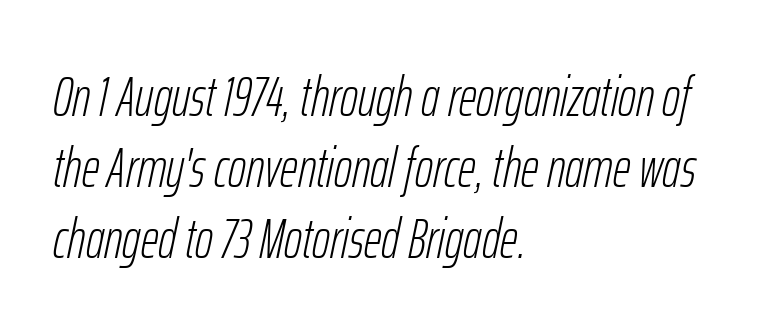
The image shows 55 px light, condensed type, italic (leaning right); set left-aligned, normal line spacing (1.29x), normal letter spacing, not underlined; low stroke contrast and a medium x-height.
